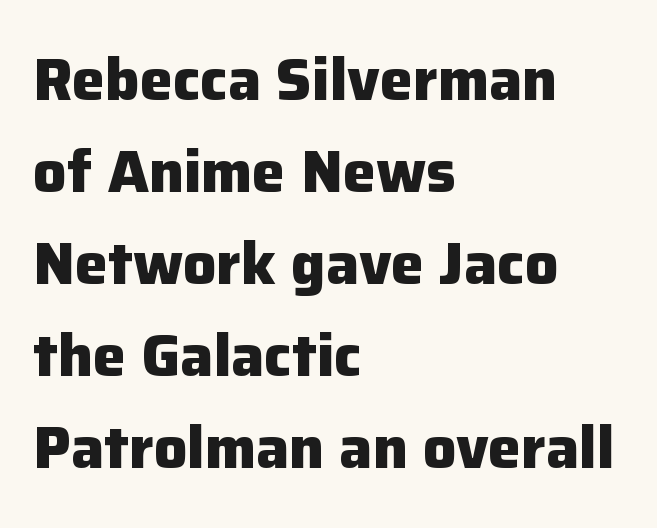
{"serif": "no", "italic": "no", "bold": "yes", "weight": "heavy", "width": "normal", "stroke_contrast": "low", "x_height": "medium", "monospaced": "no", "underline": "no", "align": "left", "line_spacing": "normal", "line_spacing_ratio": 1.56, "letter_spacing": "normal", "letter_spacing_em": 0.0, "glyph_px": 59}
